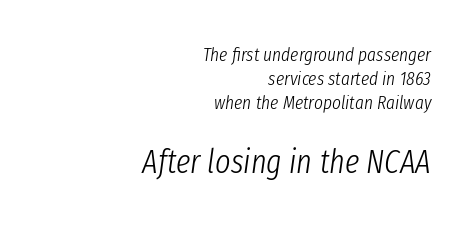
The glyphs look as if they've been sheared to an angle. Do the characters align in a grid? No, the font is proportional. Block two is the big one; block one sits smaller above it. The face looks like a standard text weight, possibly lighter. Vertical spacing — default.
